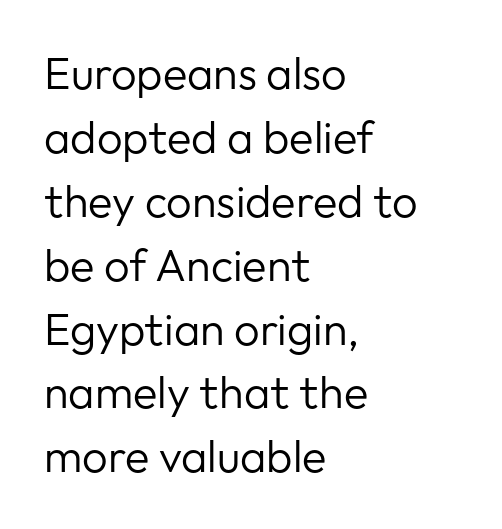
{"serif": "no", "italic": "no", "bold": "no", "weight": "regular", "width": "normal", "stroke_contrast": "low", "x_height": "medium", "monospaced": "no", "underline": "no", "align": "left", "line_spacing": "normal", "line_spacing_ratio": 1.42, "letter_spacing": "normal", "letter_spacing_em": 0.0, "glyph_px": 45}
